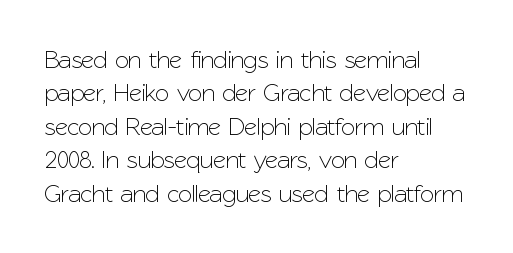
{"italic": "no", "underline": "no", "align": "left", "line_spacing": "normal", "line_spacing_ratio": 1.34, "letter_spacing": "normal", "letter_spacing_em": 0.0, "glyph_px": 25}
